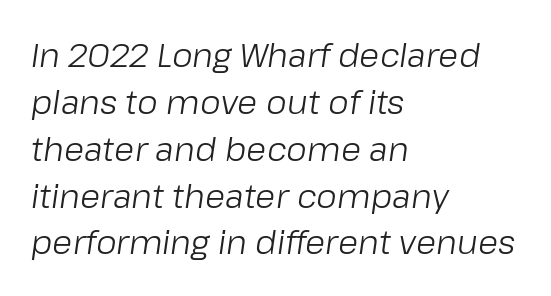
{"italic": "yes", "lean": "right", "slant_degrees": 8, "bold": "no", "weight": "light", "width": "normal", "stroke_contrast": "low", "x_height": "medium", "monospaced": "no", "underline": "no", "align": "left", "line_spacing": "normal", "line_spacing_ratio": 1.42, "letter_spacing": "normal", "letter_spacing_em": 0.0, "glyph_px": 33}
